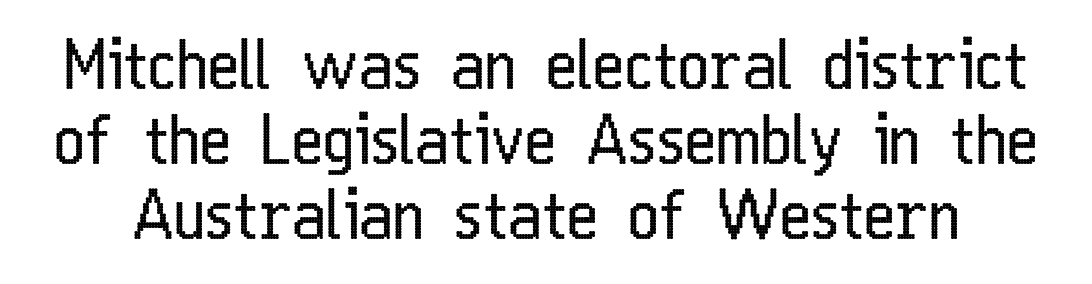
Q: Is the text bold? A: No.
Q: Is the text italic (slanted)? A: No, it is upright.
Q: Is the typeface a serif or a sans-serif typeface? A: Sans-serif.
Q: Is the text underlined? A: No.
Q: Is the spacing between letters normal or unusually wide? A: Normal.
Q: Is the spacing between lines tight, normal or loose? A: Tight.
Q: Width (condensed, normal, or wide)? A: Condensed.
Q: Stroke contrast? A: Low.
Q: x-height? A: Medium.
Q: Monospaced? A: No.
